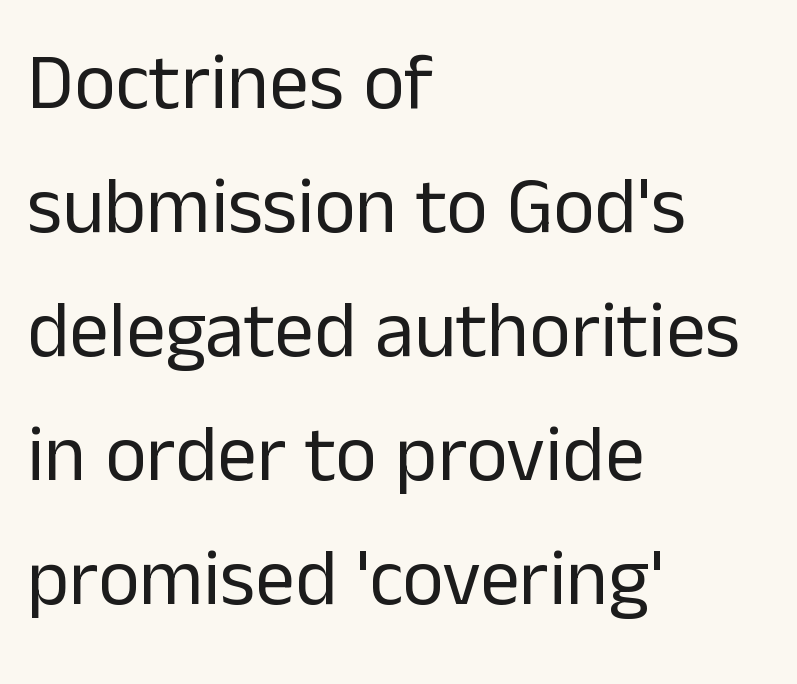
Q: Is the text bold? A: No.
Q: Is the text italic (slanted)? A: No, it is upright.
Q: Is the typeface a serif or a sans-serif typeface? A: Sans-serif.
Q: Is the text underlined? A: No.
Q: How is the paragraph aligned? A: Left-aligned.
Q: Is the spacing between letters normal or unusually wide? A: Normal.
Q: Is the spacing between lines tight, normal or loose? A: Normal.
Q: Width (condensed, normal, or wide)? A: Normal.
Q: Stroke contrast? A: Low.
Q: x-height? A: Medium.
Q: Monospaced? A: No.
